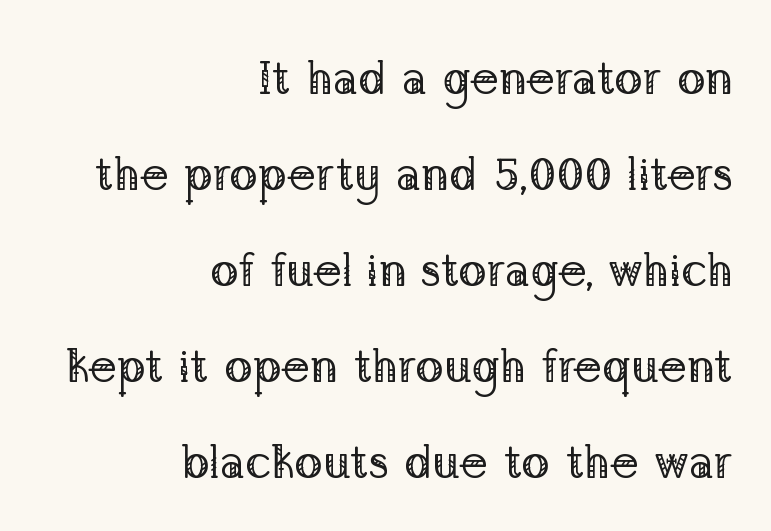
{"serif": "yes", "italic": "no", "bold": "no", "weight": "regular", "width": "normal", "stroke_contrast": "low", "x_height": "medium", "monospaced": "no", "underline": "no", "align": "right", "line_spacing": "loose", "line_spacing_ratio": 2.04, "letter_spacing": "normal", "letter_spacing_em": 0.0, "glyph_px": 47}
